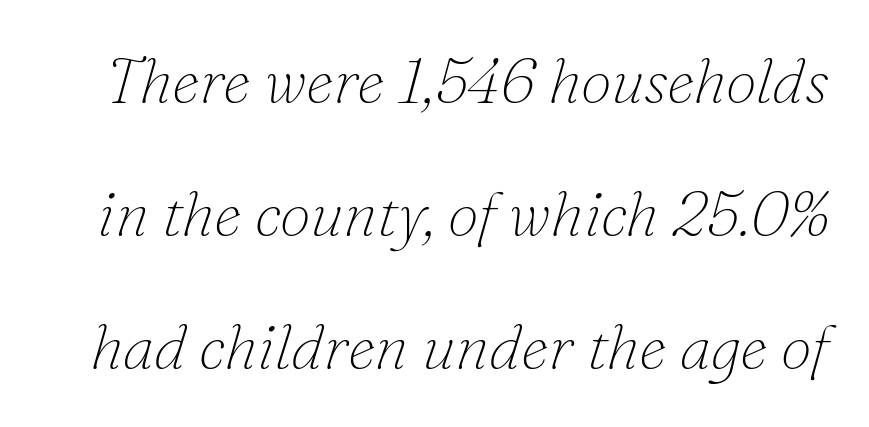
In terms of posture, this sample is oblique. Summary of vertical rhythm: relaxed, with wide interline spacing. The passage shown is not underscored anywhere. You can tell from the footed stems that serif type was used.
